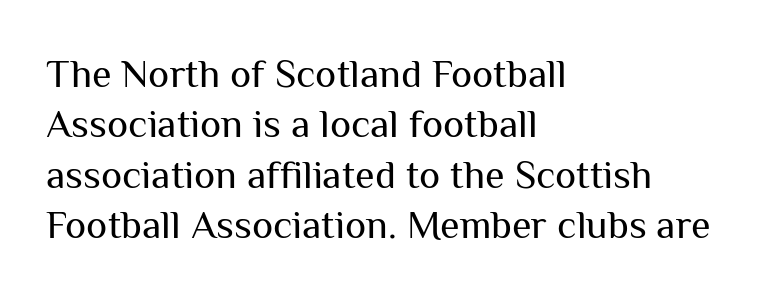
{"serif": "no", "italic": "no", "bold": "no", "weight": "regular", "width": "normal", "stroke_contrast": "medium", "x_height": "medium", "monospaced": "no", "underline": "no", "align": "left", "line_spacing": "normal", "line_spacing_ratio": 1.26, "letter_spacing": "normal", "letter_spacing_em": 0.0, "glyph_px": 40}
